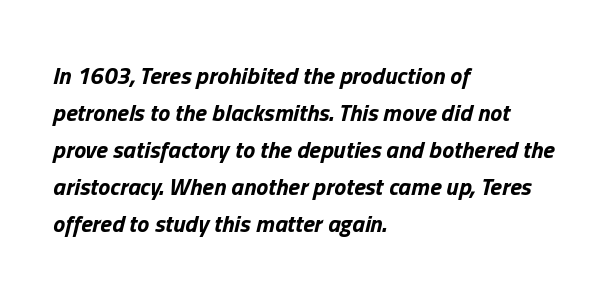
The image shows 24 px bold type, italic (leaning right); set left-aligned, normal line spacing (1.54x), normal letter spacing, not underlined.
